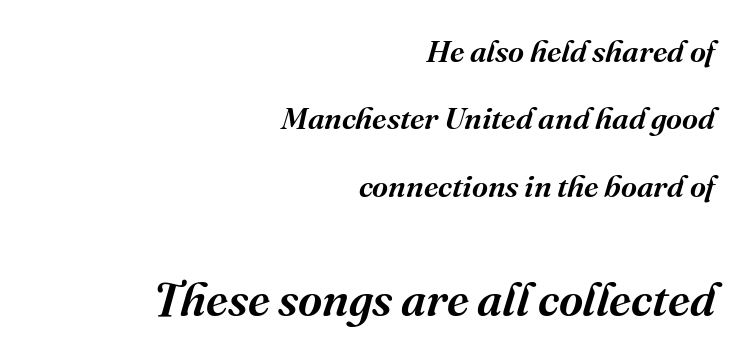
Q: Is the text italic (slanted)? A: Yes, it leans right by about 16 degrees.
Q: Is the typeface a serif or a sans-serif typeface? A: Serif.
Q: Is the text underlined? A: No.
Q: How is the paragraph aligned? A: Right-aligned.
Q: Is the spacing between letters normal or unusually wide? A: Normal.
Q: Is the spacing between lines tight, normal or loose? A: Loose.
Q: Which block of text is set in a larger size, the first (top) or the second (bottom)? A: The second (bottom) one.
Q: Width (condensed, normal, or wide)? A: Normal.
Q: Stroke contrast? A: Medium.
Q: x-height? A: Medium.
Q: Monospaced? A: No.
